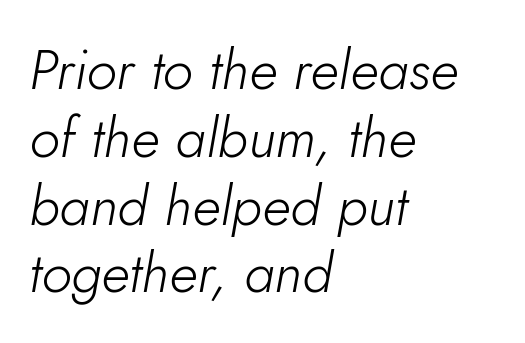
Caption: multi-line text, flush left, ragged right. No extra tracking has been applied to these lines. Clear beneath every line of the passage. Looks like regular typesetting: each glyph gets only the width it needs. The text carries the slant typical of an italic or oblique font.
